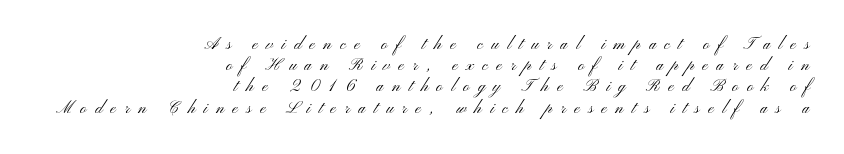
Heft: none added — not bold. This rendering widens character spacing well past its baseline value. If you drew a ruler down the right edge, every line would touch it. Horizontal bands of white between lines are thin slivers.
